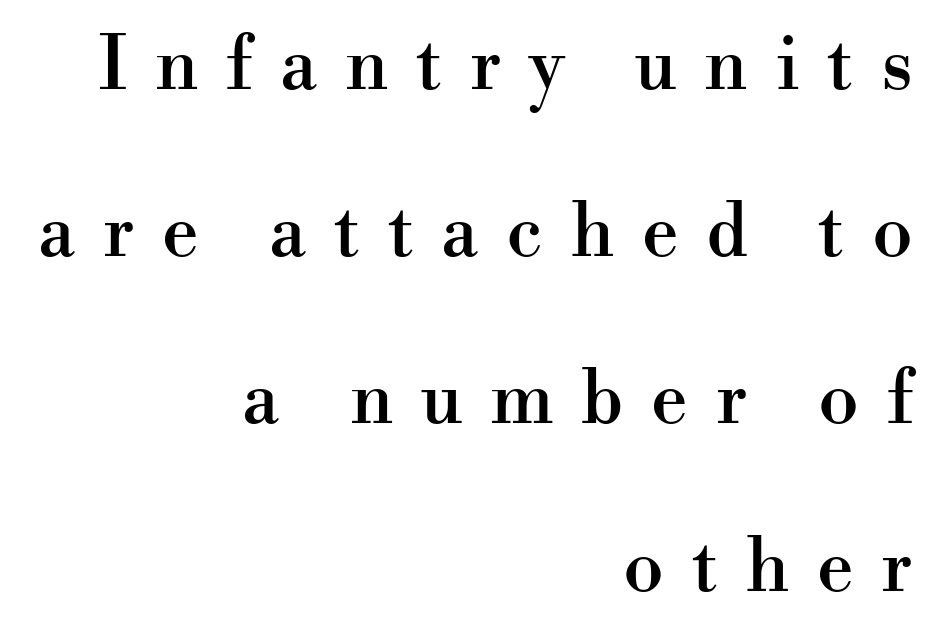
Q: Is the text italic (slanted)? A: No, it is upright.
Q: Is the typeface a serif or a sans-serif typeface? A: Serif.
Q: Is the text underlined? A: No.
Q: How is the paragraph aligned? A: Right-aligned.
Q: Is the spacing between letters normal or unusually wide? A: Unusually wide.
Q: Is the spacing between lines tight, normal or loose? A: Loose.
Q: Width (condensed, normal, or wide)? A: Normal.
Q: Stroke contrast? A: High.
Q: x-height? A: Small.
Q: Monospaced? A: No.
